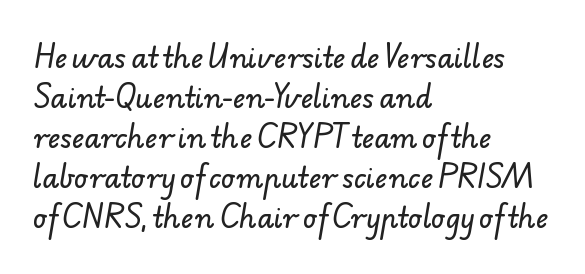
Q: Is the text underlined? A: No.
Q: How is the paragraph aligned? A: Left-aligned.
Q: Is the spacing between letters normal or unusually wide? A: Normal.
Q: Is the spacing between lines tight, normal or loose? A: Normal.
